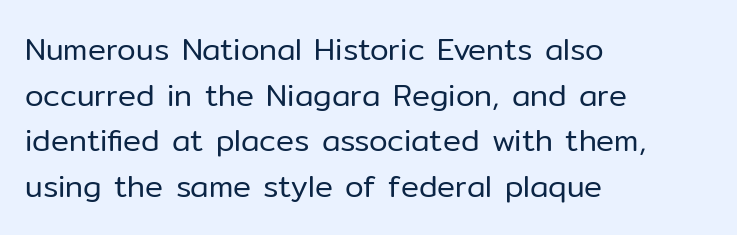
The image shows 30 px regular-weight sans-serif type, upright; set left-aligned, normal line spacing (1.52x), normal letter spacing, not underlined; low stroke contrast and a medium x-height.
